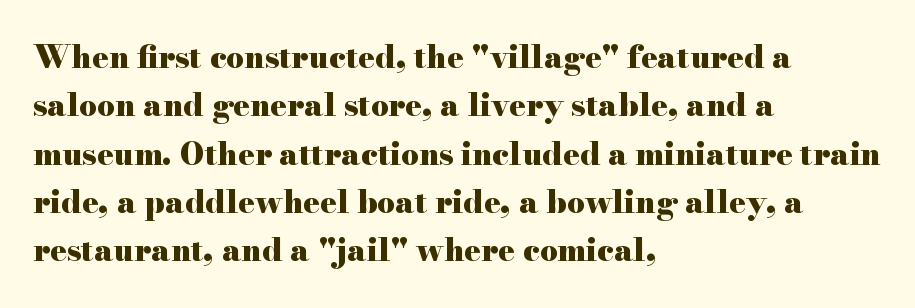
Layout note: lines flush left. The lines sit at an ordinary, default distance from one another. How heavy is the stroke? Heavy — this is a bold. Each letter keeps its own natural width here, so spacing adapts to shape.
